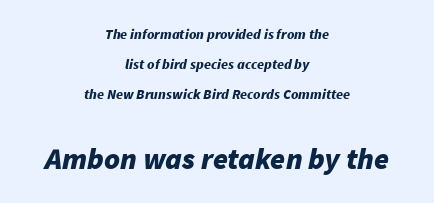
Between these two stacked blocks, the lower one wins on size. Type without underlining. This sample has the flowing, uneven cadence of proportional lettering. Caption: bold face, heavy strokes. The vertical gap from one line to the next is large. This sample uses plain, unmodified letter spacing.
